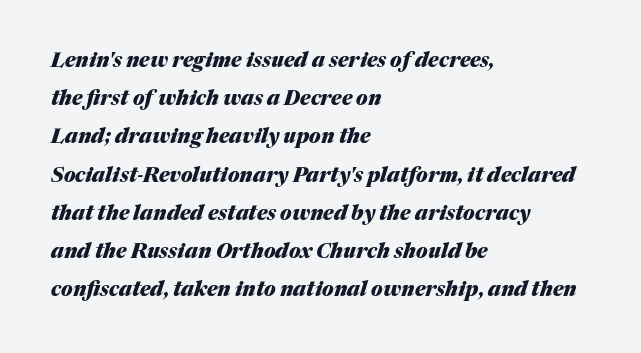
The setting favours the left margin, as ordinary paragraphs usually do. In terms of weight, the rendering is a true, heavy bold. What's the leading like? Stretched, with rows far apart. The face used here is rendered with its standard letterfit.
